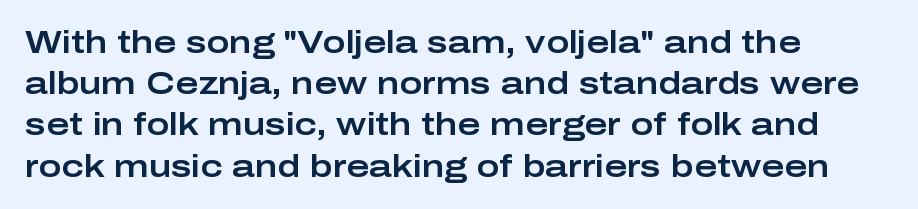
Compared with a centered layout, this one pins lines to the left instead. Each new line begins a customary step beneath the previous one. Does extra space separate the letters? No, they use regular spacing. Unlike a traditional serif, this face leaves its strokes unadorned. Each row of text sits above clean, open space. No italicization has been applied; the sample stays upright.
